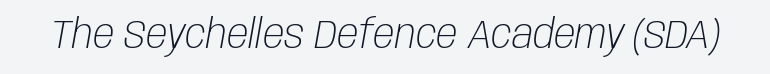
The image shows 40 px light, condensed type, italic (leaning right); set normal letter spacing, not underlined; low stroke contrast and a large x-height.
